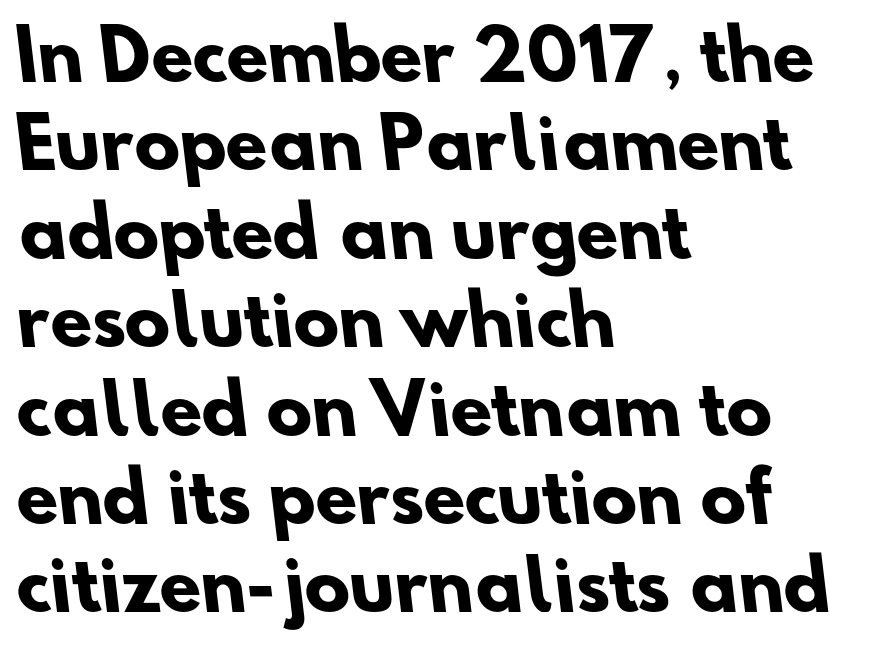
The image shows 68 px heavy sans-serif type; set left-aligned, normal line spacing (1.3x), normal letter spacing, not underlined; low stroke contrast and a small x-height.
